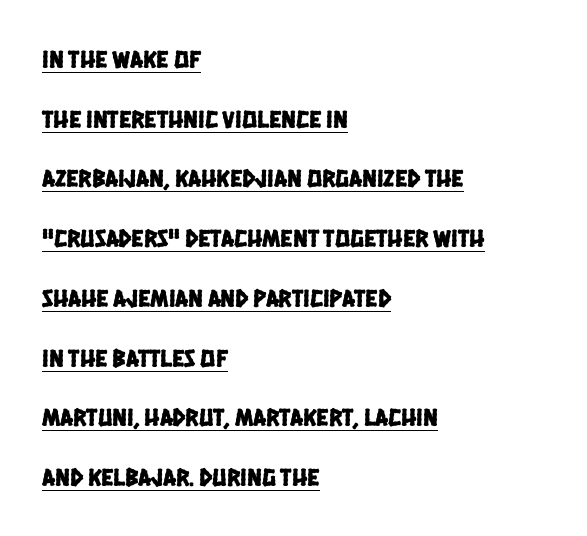
Q: Is the text underlined? A: Yes.
Q: How is the paragraph aligned? A: Left-aligned.
Q: Is the spacing between letters normal or unusually wide? A: Normal.
Q: Is the spacing between lines tight, normal or loose? A: Loose.
